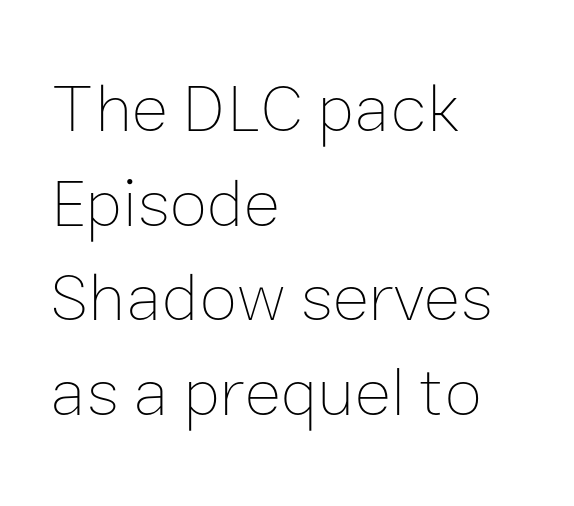
A quiet, ordinary-to-light weight characterises the typeface. In terms of leading, this rendering sits right in the middle. All the whitespace from short lines collects on the right. Designer's note — italics off, roman on.
